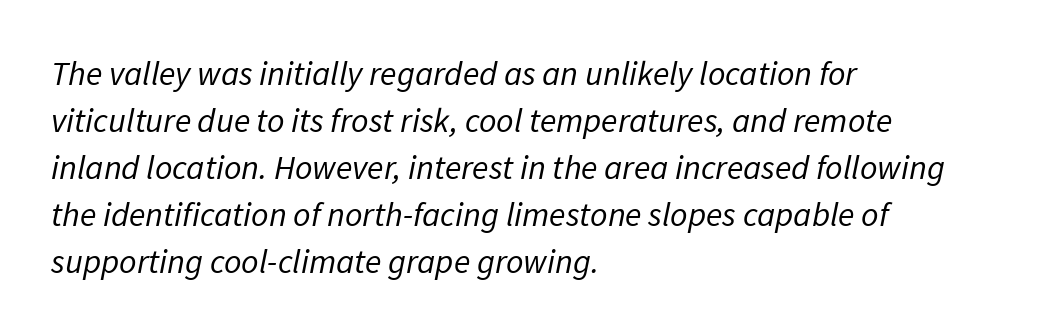
No extra tracking has been applied to these lines. Serif or sans? Sans — the stroke terminals are bare. Looks like regular typesetting: each glyph gets only the width it needs. Rule under the text: the space is simply empty.
